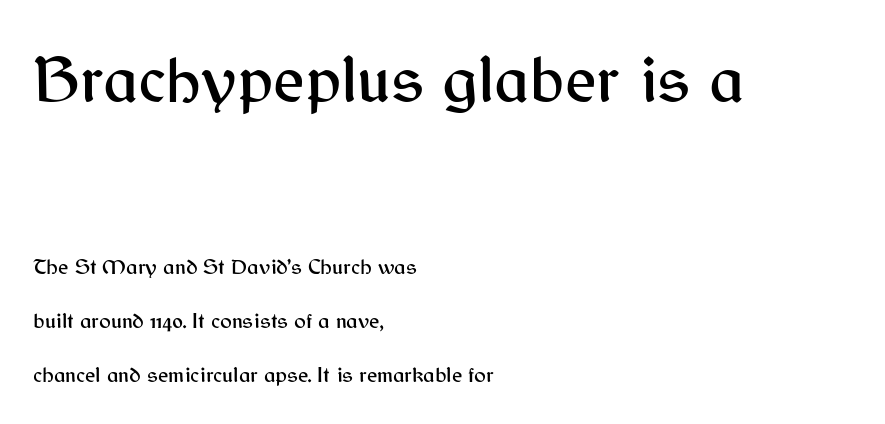
{"serif": "no", "italic": "no", "width": "normal", "stroke_contrast": "medium", "x_height": "medium", "monospaced": "no", "underline": "no", "align": "left", "line_spacing": "loose", "line_spacing_ratio": 2.45, "letter_spacing": "normal", "letter_spacing_em": 0.0, "larger_block": "first", "size_ratio": 3.05, "glyph_px": 67}
